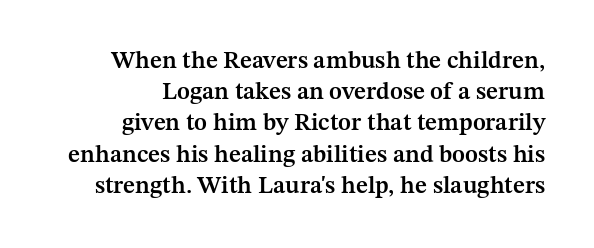
The image shows 24 px text type, upright; set normal line spacing (1.3x), normal letter spacing, not underlined.
